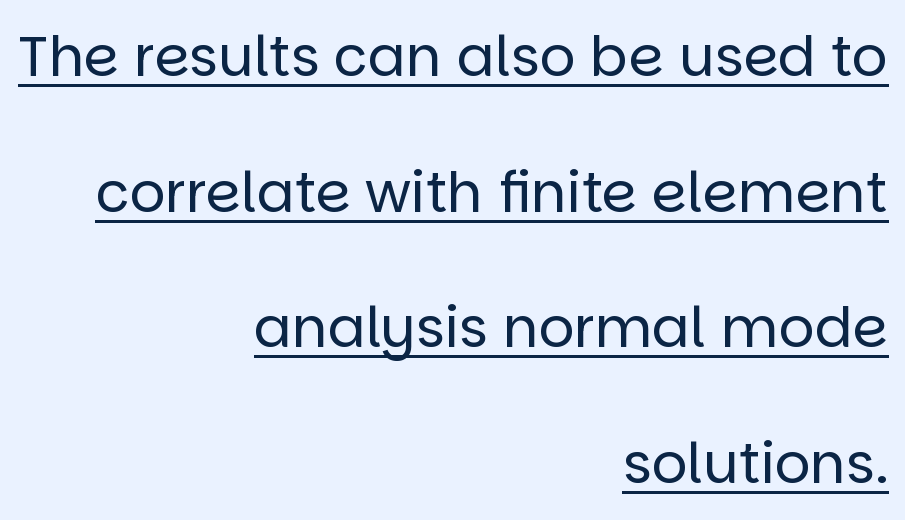
{"serif": "no", "italic": "no", "bold": "no", "weight": "regular", "width": "normal", "stroke_contrast": "low", "x_height": "large", "monospaced": "no", "underline": "yes", "align": "right", "line_spacing": "loose", "line_spacing_ratio": 2.42, "letter_spacing": "normal", "letter_spacing_em": 0.0, "glyph_px": 56}
